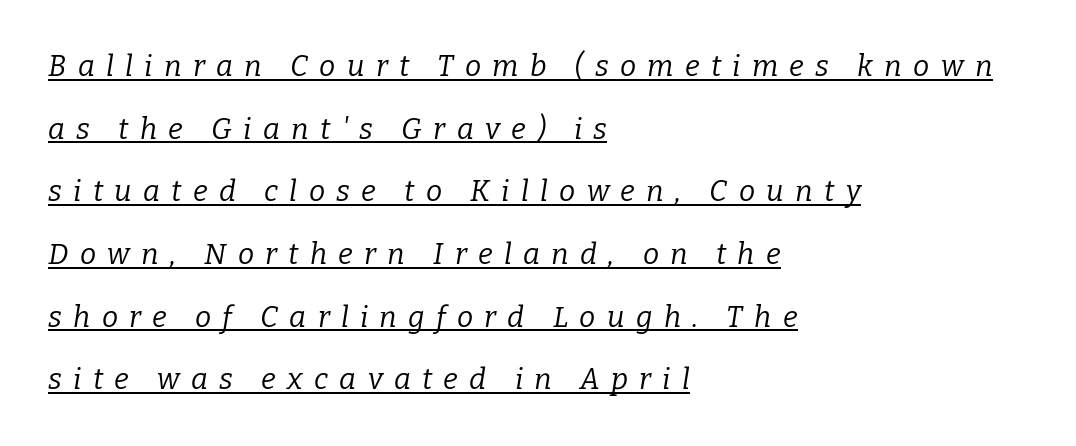
The image shows 29 px regular-weight serif type, italic (leaning right); set left-aligned, loose line spacing (2.16x), unusually wide letter spacing (+0.39 em), underlined; low stroke contrast and a medium x-height.
